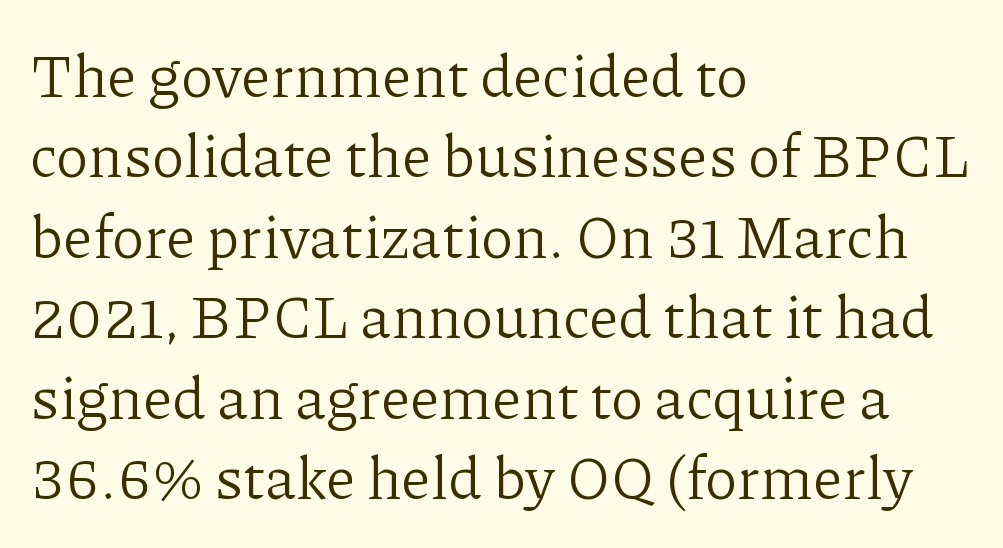
Q: Is the text bold? A: No.
Q: Is the text italic (slanted)? A: No, it is upright.
Q: Is the typeface a serif or a sans-serif typeface? A: Serif.
Q: Is the text underlined? A: No.
Q: How is the paragraph aligned? A: Left-aligned.
Q: Is the spacing between letters normal or unusually wide? A: Normal.
Q: Is the spacing between lines tight, normal or loose? A: Normal.
Q: Width (condensed, normal, or wide)? A: Normal.
Q: Stroke contrast? A: Low.
Q: x-height? A: Medium.
Q: Monospaced? A: No.
